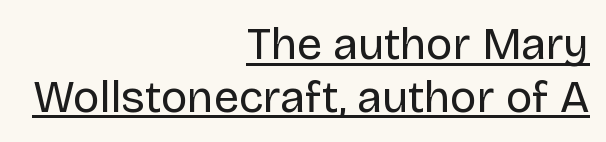
{"serif": "no", "italic": "no", "bold": "no", "weight": "regular", "width": "normal", "stroke_contrast": "low", "x_height": "large", "monospaced": "no", "underline": "yes", "align": "right", "line_spacing_ratio": 1.17, "letter_spacing": "normal", "letter_spacing_em": 0.0, "glyph_px": 45}
